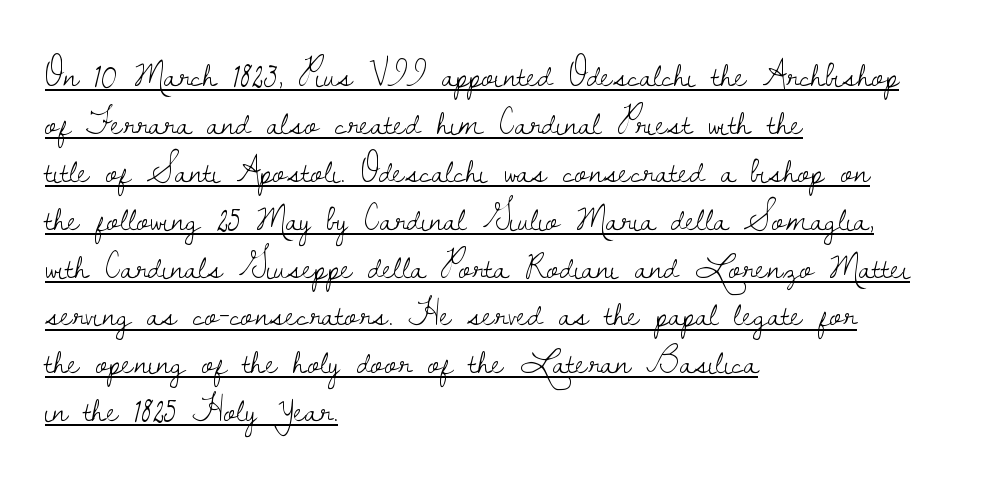
{"serif": "yes", "bold": "no", "weight": "light", "width": "normal", "stroke_contrast": "low", "x_height": "small", "monospaced": "no", "underline": "yes", "align": "left", "line_spacing": "normal", "line_spacing_ratio": 1.33, "letter_spacing": "normal", "letter_spacing_em": 0.0, "glyph_px": 36}
